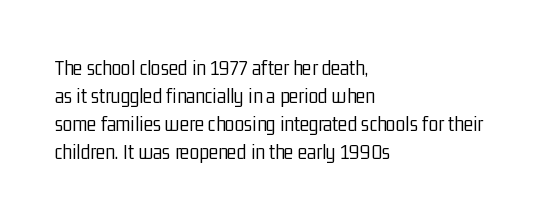
Q: Is the text bold? A: No.
Q: Is the text italic (slanted)? A: No, it is upright.
Q: Is the text underlined? A: No.
Q: How is the paragraph aligned? A: Left-aligned.
Q: Is the spacing between letters normal or unusually wide? A: Normal.
Q: Is the spacing between lines tight, normal or loose? A: Normal.
